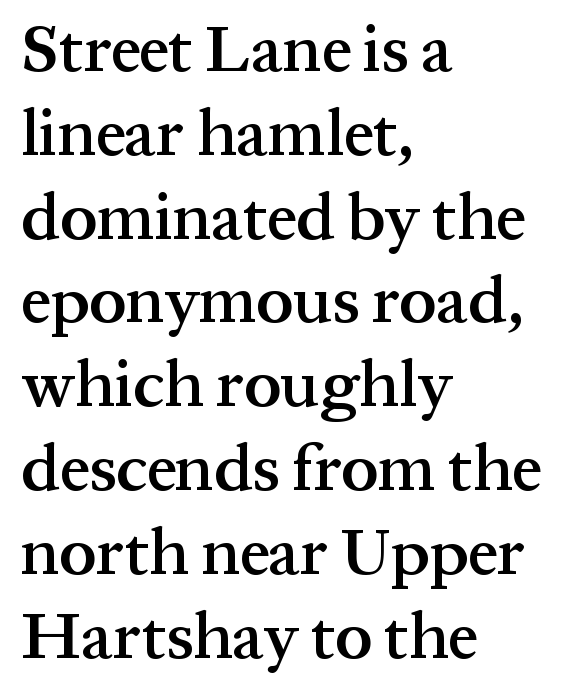
The space beneath each line is pristine and unruled. The glyphs have the mass of a demibold cut, below bold. Regular leading. Spacing between characters is what you'd get straight out of the box.
